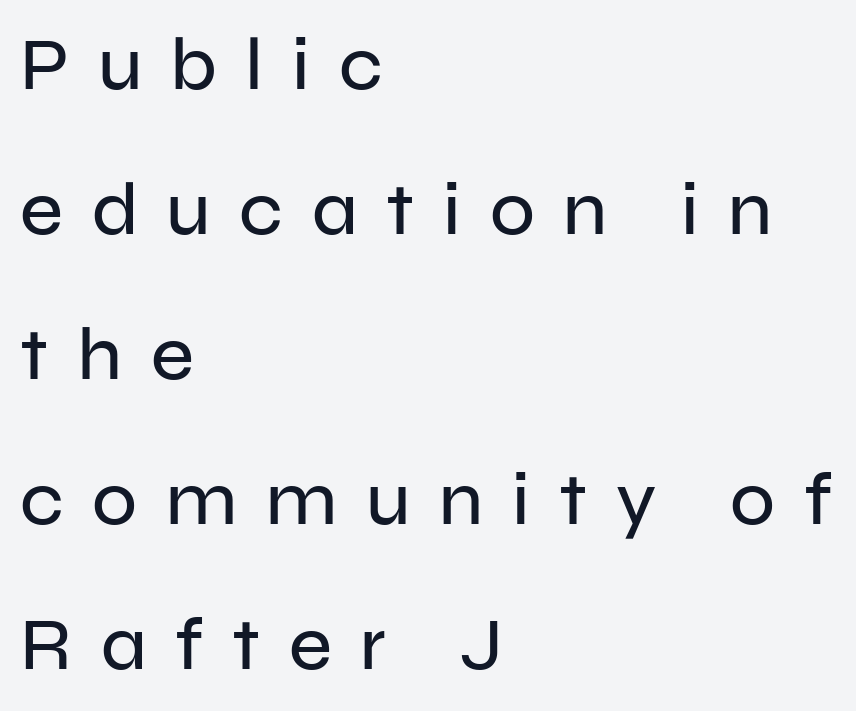
Q: Is the text italic (slanted)? A: No, it is upright.
Q: Is the typeface a serif or a sans-serif typeface? A: Sans-serif.
Q: Is the text underlined? A: No.
Q: How is the paragraph aligned? A: Left-aligned.
Q: Is the spacing between letters normal or unusually wide? A: Unusually wide.
Q: Is the spacing between lines tight, normal or loose? A: Loose.
Q: Width (condensed, normal, or wide)? A: Normal.
Q: Stroke contrast? A: Low.
Q: x-height? A: Medium.
Q: Monospaced? A: No.
